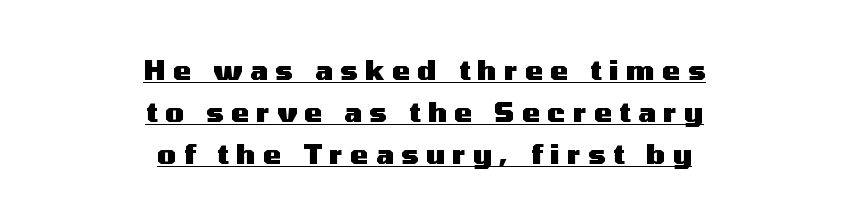
Q: Is the text bold? A: Yes.
Q: Is the text italic (slanted)? A: No, it is upright.
Q: Is the text underlined? A: Yes.
Q: How is the paragraph aligned? A: Centered.
Q: Is the spacing between letters normal or unusually wide? A: Unusually wide.
Q: Is the spacing between lines tight, normal or loose? A: Normal.
